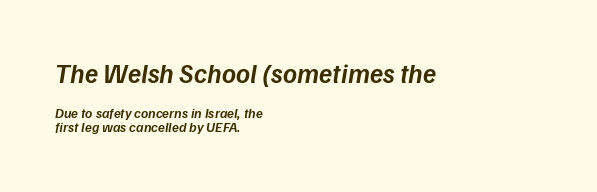
Q: Is the text bold? A: Semi-bold.
Q: Is the text italic (slanted)? A: Yes, it leans right by about 9 degrees.
Q: Is the text underlined? A: No.
Q: How is the paragraph aligned? A: Left-aligned.
Q: Is the spacing between letters normal or unusually wide? A: Normal.
Q: Is the spacing between lines tight, normal or loose? A: Tight.
Q: Which block of text is set in a larger size, the first (top) or the second (bottom)? A: The first (top) one.
